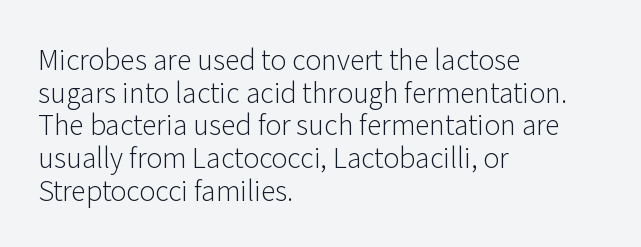
What stands out about the letter spacing? Nothing — it is the standard amount. This is not heavy type; no bold has been used. Just letters on the line, the space beneath them empty. Notice how the stems are strictly vertical — no italics here. This rendering uses left alignment, leaving the right contour irregular.
